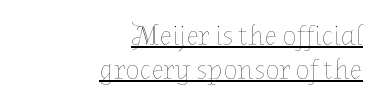
The image shows 29 px thin type, upright; set right-aligned, line spacing 1.17x, normal letter spacing, underlined; low stroke contrast and a medium x-height.
